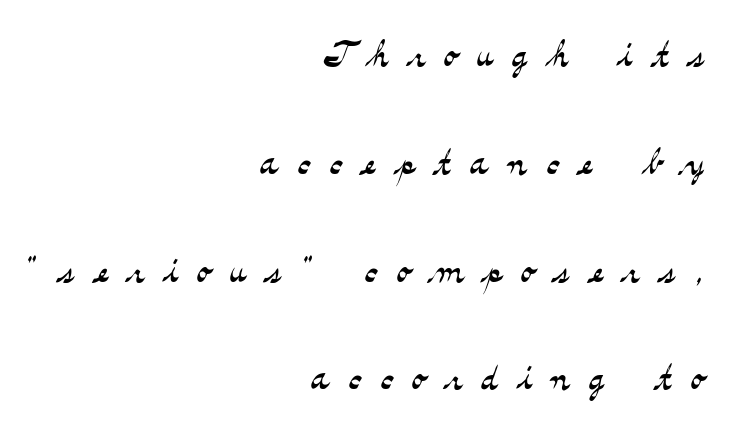
The image shows 49 px light, wide serif type; set right-aligned, loose line spacing (2.2x), unusually wide letter spacing (+0.39 em), not underlined; medium stroke contrast and a small x-height.
